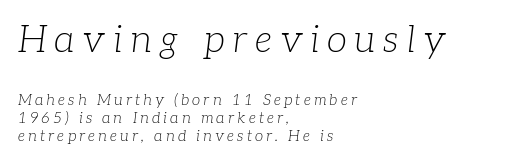
The image shows 37 px light serif type, italic (leaning right); set left-aligned, line spacing 1.18x, unusually wide letter spacing (+0.21 em), not underlined; the first (top) block is 2.47x larger; low stroke contrast and a medium x-height.
